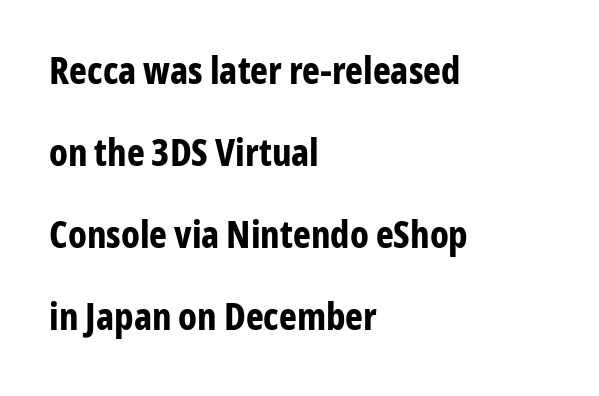
The image shows 38 px bold, condensed sans-serif type, upright; set left-aligned, loose line spacing (2.16x), normal letter spacing, not underlined; low stroke contrast and a medium x-height.
